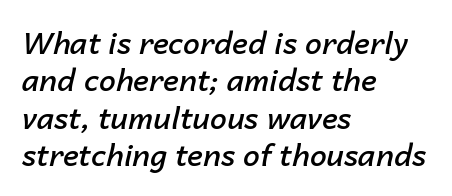
{"italic": "yes", "lean": "right", "slant_degrees": 14, "bold": "semi", "weight": "semibold", "width": "normal", "stroke_contrast": "low", "x_height": "medium", "monospaced": "no", "underline": "no", "align": "left", "line_spacing": "normal", "line_spacing_ratio": 1.25, "letter_spacing": "normal", "letter_spacing_em": 0.0, "glyph_px": 30}
